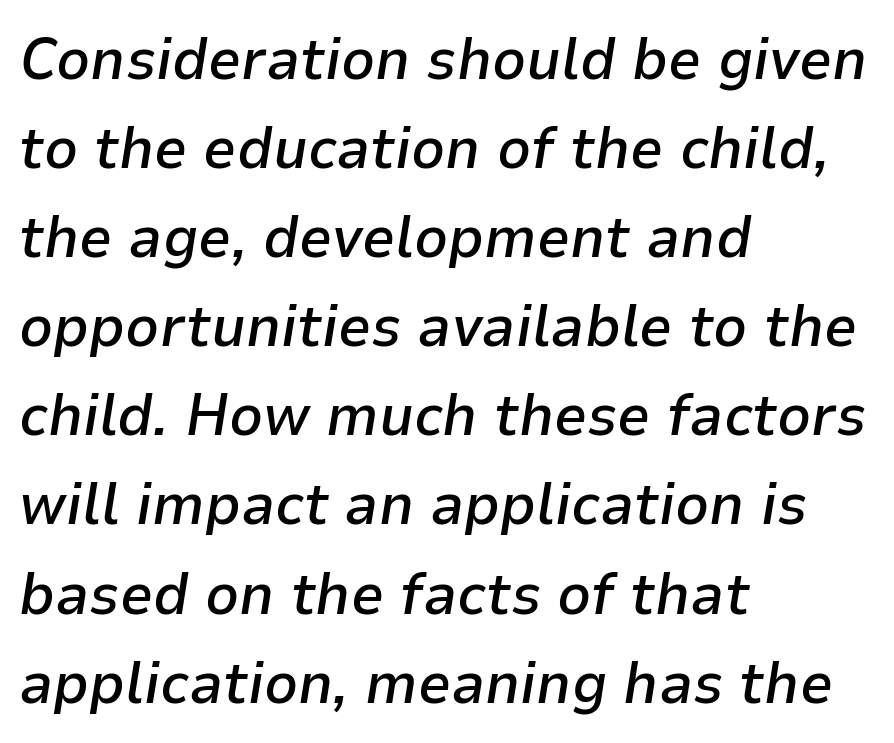
Q: Is the text bold? A: Semi-bold.
Q: Is the text italic (slanted)? A: Yes, it leans right by about 9 degrees.
Q: Is the text underlined? A: No.
Q: How is the paragraph aligned? A: Left-aligned.
Q: Is the spacing between letters normal or unusually wide? A: Normal.
Q: Is the spacing between lines tight, normal or loose? A: Normal.
Q: Width (condensed, normal, or wide)? A: Normal.
Q: Stroke contrast? A: Low.
Q: x-height? A: Medium.
Q: Monospaced? A: No.
